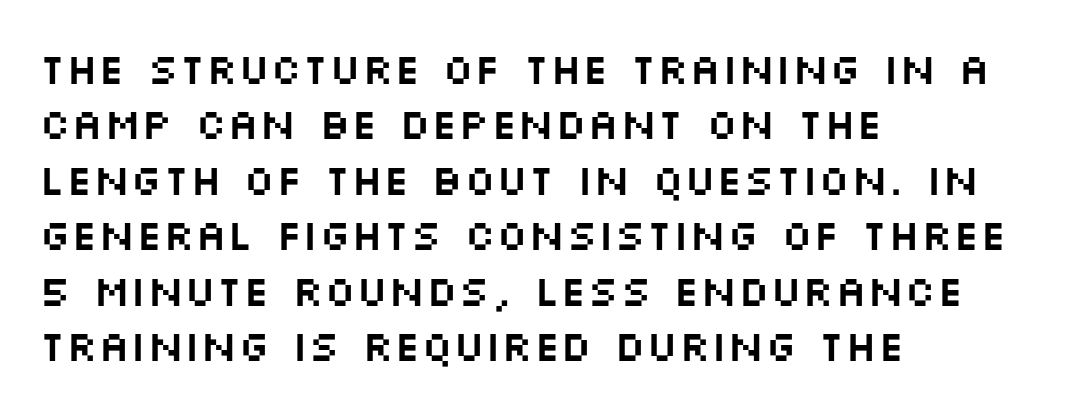
{"serif": "no", "italic": "no", "width": "wide", "stroke_contrast": "medium", "x_height": "large", "monospaced": "no", "underline": "no", "align": "left", "line_spacing": "normal", "line_spacing_ratio": 1.29, "letter_spacing": "normal", "letter_spacing_em": 0.0, "glyph_px": 43}
